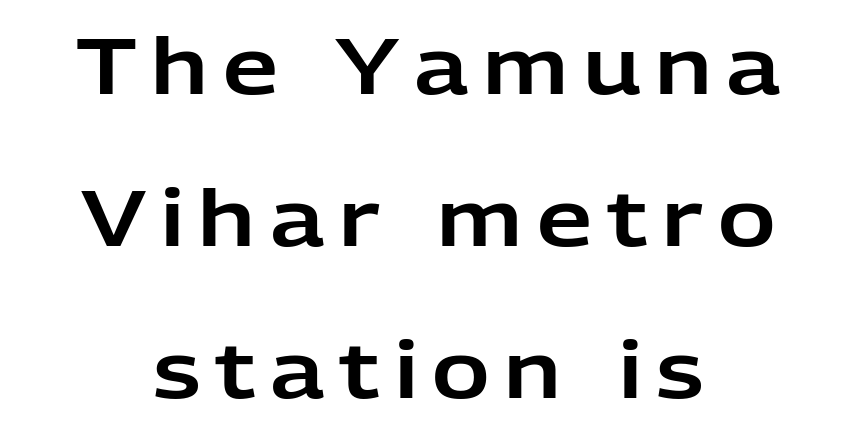
Spacing verdict: proportional, widths tailored to each character. Check where the strokes stop: nothing finishes them off — pure sans. Typeset on center — no edge is straight. Italic: no, the glyphs are upright roman. Quick note: interline space is abundant.
